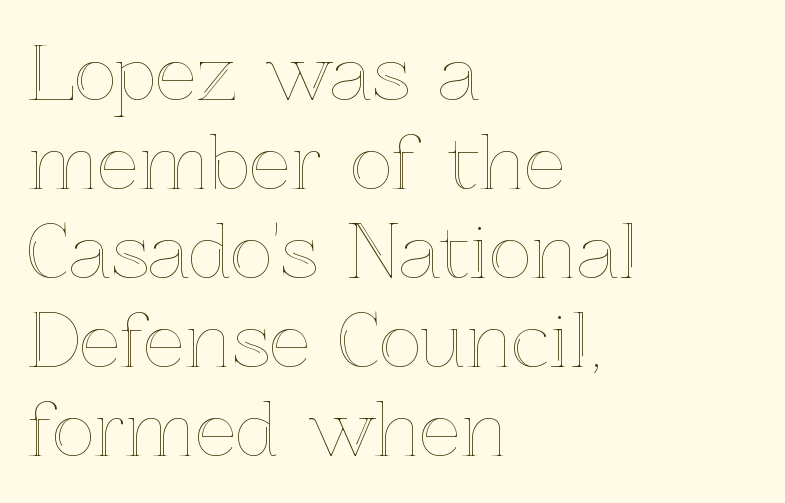
Q: Is the text italic (slanted)? A: No, it is upright.
Q: Is the text underlined? A: No.
Q: How is the paragraph aligned? A: Left-aligned.
Q: Is the spacing between letters normal or unusually wide? A: Normal.
Q: Width (condensed, normal, or wide)? A: Normal.
Q: x-height? A: Medium.
Q: Monospaced? A: No.
